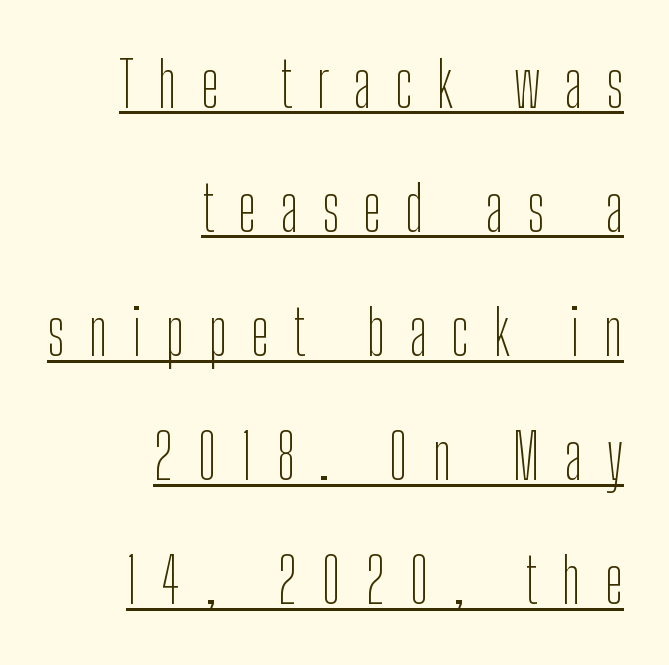
Posture: straight, roman, zero tilt. This is not heavy type; no bold has been used. This rendering employs a face without finishing strokes, i.e., a sans-serif. Proportional: the letters do not fall into vertical columns. The designer dialed line spacing up above the default. Look at the tracking — it's clearly loosened, letters drifting apart.
